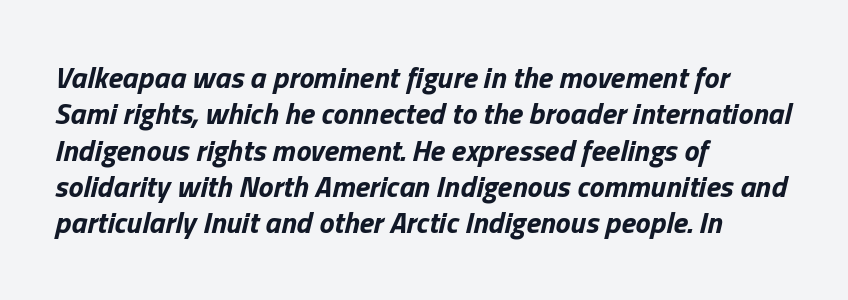
The image shows 30 px bold type, italic (leaning right); set left-aligned, line spacing 1.21x, normal letter spacing, not underlined; low stroke contrast and a medium x-height.
